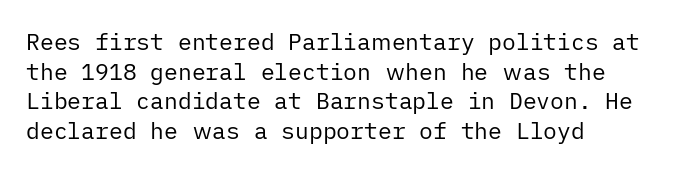
Q: Is the text bold? A: No.
Q: Is the text italic (slanted)? A: No, it is upright.
Q: Is the text underlined? A: No.
Q: How is the paragraph aligned? A: Left-aligned.
Q: Is the spacing between letters normal or unusually wide? A: Normal.
Q: Is the spacing between lines tight, normal or loose? A: Normal.
